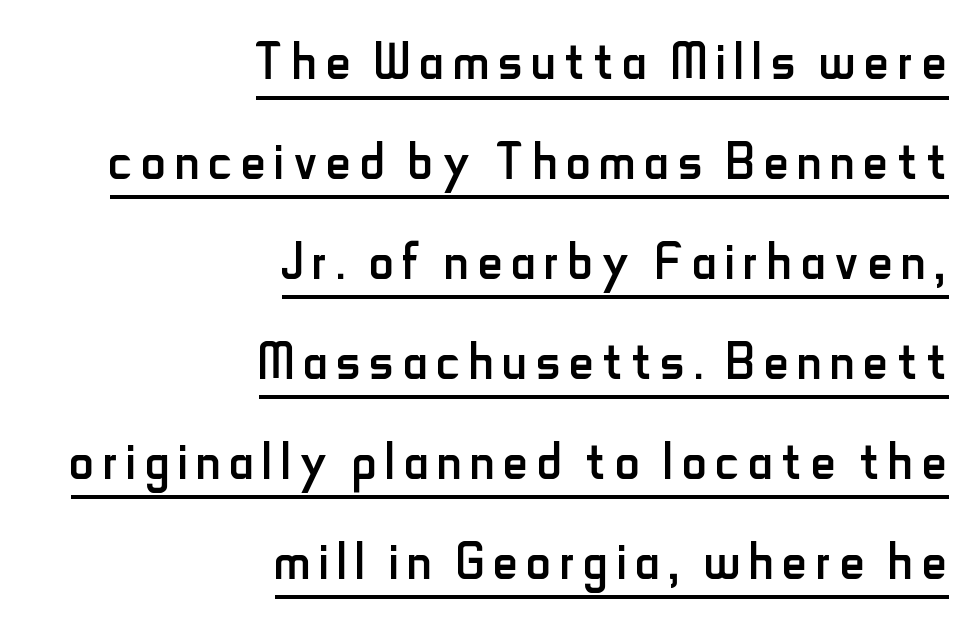
Q: Is the text bold? A: No.
Q: Is the text italic (slanted)? A: No, it is upright.
Q: Is the typeface a serif or a sans-serif typeface? A: Sans-serif.
Q: Is the text underlined? A: Yes.
Q: How is the paragraph aligned? A: Right-aligned.
Q: Is the spacing between lines tight, normal or loose? A: Normal.
Q: Width (condensed, normal, or wide)? A: Condensed.
Q: Stroke contrast? A: Low.
Q: x-height? A: Small.
Q: Monospaced? A: No.
